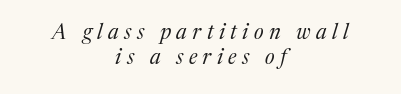
Q: Is the text bold? A: No.
Q: Is the text italic (slanted)? A: Yes, it leans right by about 17 degrees.
Q: Is the text underlined? A: No.
Q: How is the paragraph aligned? A: Centered.
Q: Is the spacing between letters normal or unusually wide? A: Unusually wide.
